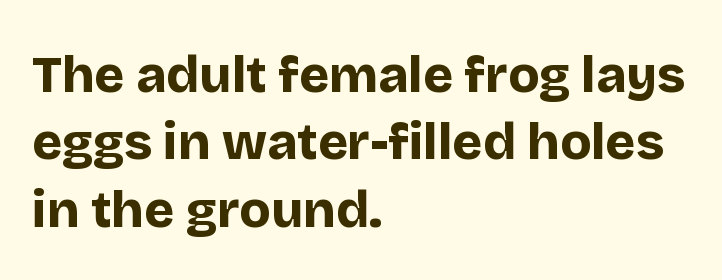
Inter-character spacing is left at the font's built-in metrics. This block has exactly the height ordinary leading produces. Letters rest on an invisible, unmarked baseline. The rendering uses natural spacing where letterforms have individual widths. Notice how thick the strokes are: this is what a full bold looks like. Layout note: lines flush left.
